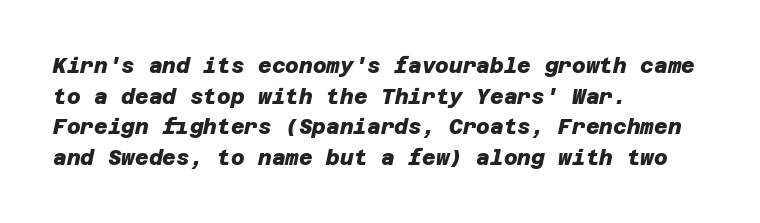
Q: Is the text bold? A: Yes.
Q: Is the text underlined? A: No.
Q: How is the paragraph aligned? A: Left-aligned.
Q: Is the spacing between letters normal or unusually wide? A: Normal.
Q: Is the spacing between lines tight, normal or loose? A: Normal.
